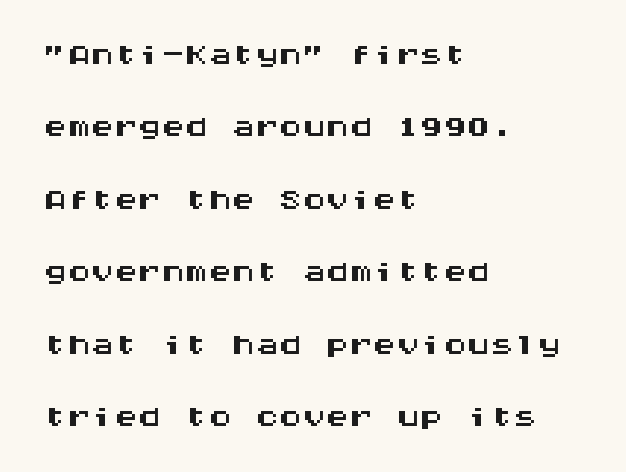
The image shows 47 px wide sans-serif type, upright, monospaced; set left-aligned, normal line spacing (1.54x), normal letter spacing, not underlined; medium stroke contrast and a large x-height.
